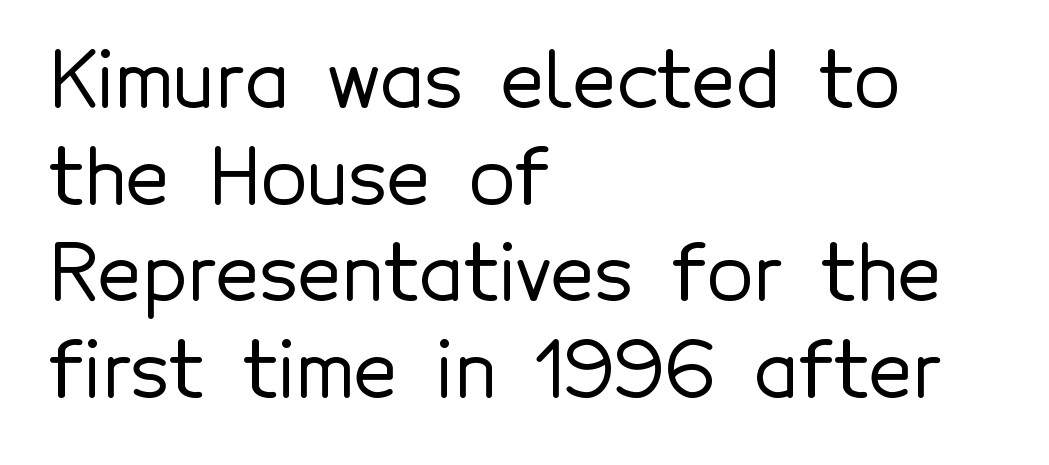
Ascenders rise straight up at ninety degrees. The designer went with a sans here, leaving each stem footless. Inter-character spacing is left at the font's built-in metrics. A student would call this left alignment; a typographer would say flush left, rag right. Line spacing here is normal.
